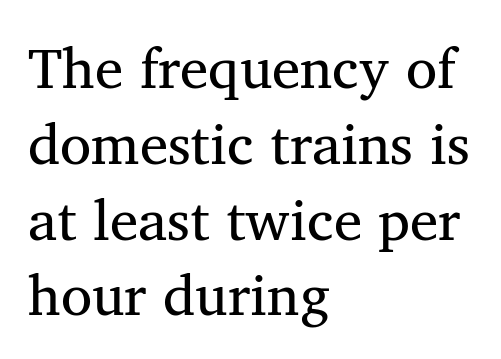
{"serif": "yes", "italic": "no", "bold": "no", "weight": "regular", "width": "normal", "stroke_contrast": "medium", "x_height": "medium", "monospaced": "no", "underline": "no", "align": "left", "line_spacing": "normal", "line_spacing_ratio": 1.33, "letter_spacing": "normal", "letter_spacing_em": 0.0, "glyph_px": 57}
